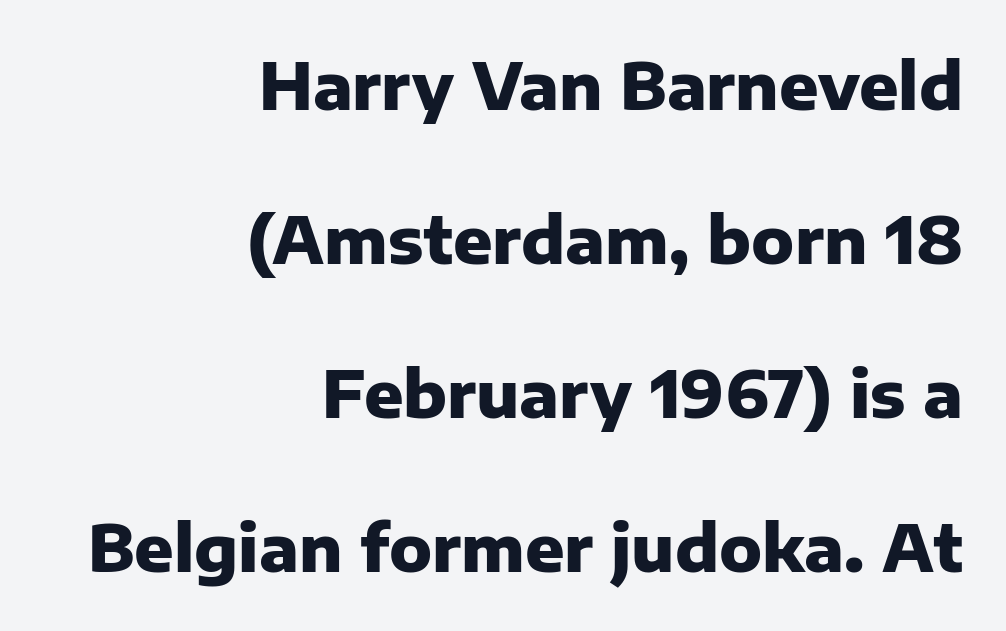
Q: Is the text bold? A: Yes.
Q: Is the text italic (slanted)? A: No, it is upright.
Q: Is the typeface a serif or a sans-serif typeface? A: Sans-serif.
Q: Is the text underlined? A: No.
Q: How is the paragraph aligned? A: Right-aligned.
Q: Is the spacing between letters normal or unusually wide? A: Normal.
Q: Is the spacing between lines tight, normal or loose? A: Loose.
Q: Width (condensed, normal, or wide)? A: Normal.
Q: Stroke contrast? A: Low.
Q: x-height? A: Medium.
Q: Monospaced? A: No.
